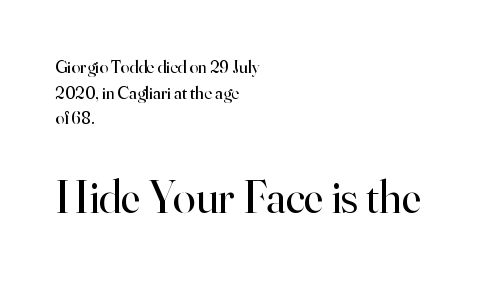
Every character sits straight up, as roman type does. Larger block? The one below; the one above is distinctly smaller. The face used here is proportionally spaced, like ordinary book or web type. The typeface has the unassuming heft of standard copy or less. Honestly, the row spacing looks completely unremarkable. Is the letter spacing exaggerated? No — it looks like the ordinary default.
